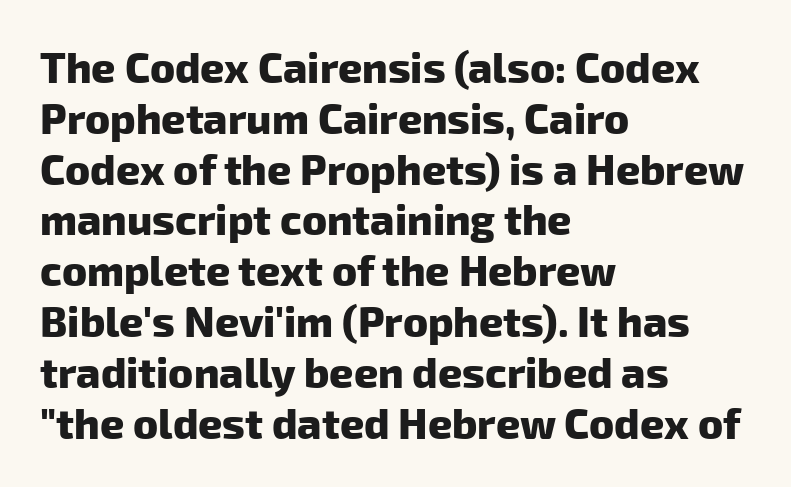
Q: Is the text bold? A: Yes.
Q: Is the typeface a serif or a sans-serif typeface? A: Sans-serif.
Q: Is the text underlined? A: No.
Q: How is the paragraph aligned? A: Left-aligned.
Q: Is the spacing between letters normal or unusually wide? A: Normal.
Q: Width (condensed, normal, or wide)? A: Normal.
Q: Stroke contrast? A: Low.
Q: x-height? A: Medium.
Q: Monospaced? A: No.
